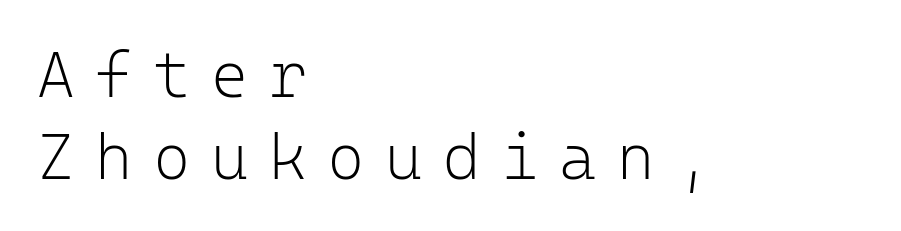
The image shows 64 px light sans-serif type, upright, monospaced; set left-aligned, normal line spacing (1.28x), unusually wide letter spacing (+0.32 em), not underlined; low stroke contrast and a medium x-height.
